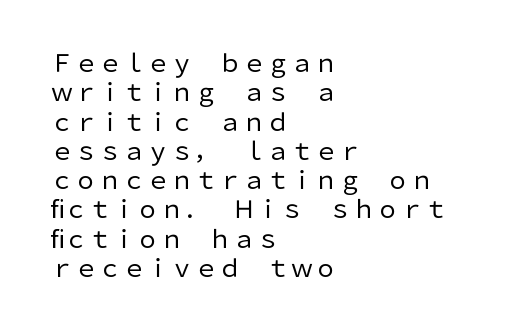
The image shows 24 px text type, upright; set left-aligned, line spacing 1.22x, normal letter spacing, not underlined.
